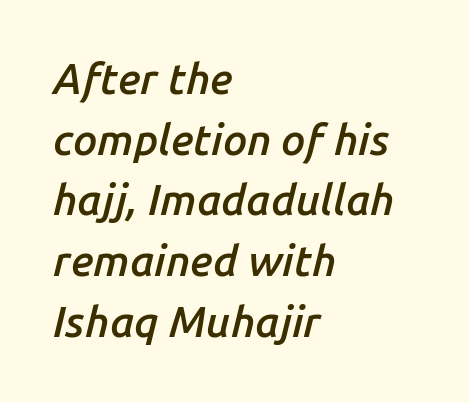
{"italic": "yes", "lean": "right", "slant_degrees": 14, "bold": "semi", "weight": "semibold", "width": "normal", "stroke_contrast": "low", "x_height": "medium", "monospaced": "no", "underline": "no", "align": "left", "line_spacing": "normal", "line_spacing_ratio": 1.41, "letter_spacing": "normal", "letter_spacing_em": 0.0, "glyph_px": 43}
